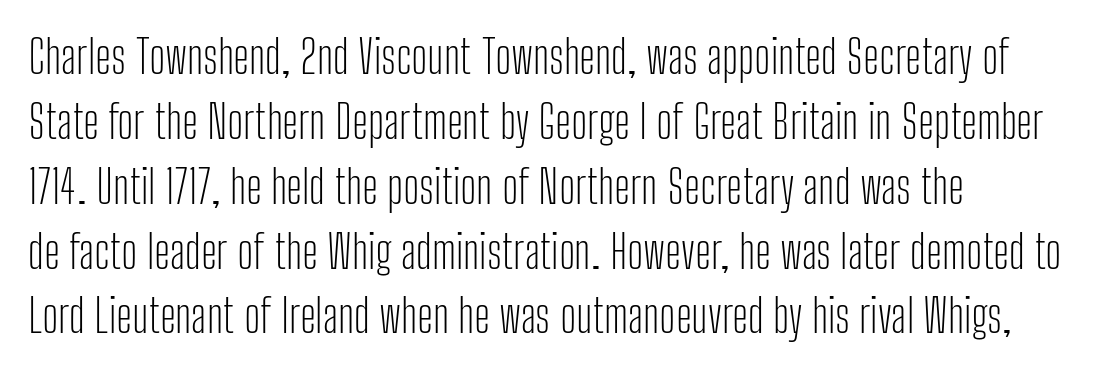
Q: Is the text bold? A: No.
Q: Is the text italic (slanted)? A: No, it is upright.
Q: Is the typeface a serif or a sans-serif typeface? A: Sans-serif.
Q: Is the text underlined? A: No.
Q: Is the spacing between letters normal or unusually wide? A: Normal.
Q: Is the spacing between lines tight, normal or loose? A: Normal.
Q: Width (condensed, normal, or wide)? A: Condensed.
Q: Stroke contrast? A: Low.
Q: x-height? A: Medium.
Q: Monospaced? A: No.
